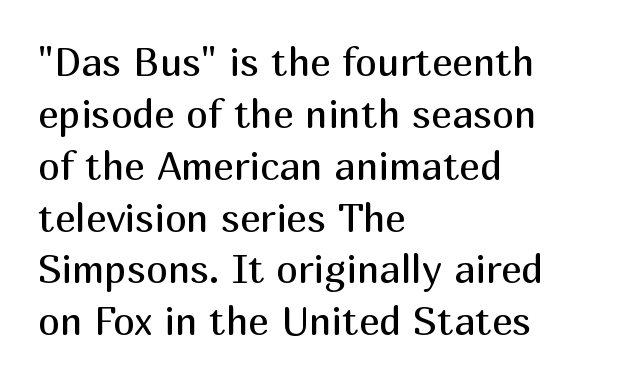
The image shows 39 px regular-weight sans-serif type, upright; set left-aligned, normal line spacing (1.33x), normal letter spacing, not underlined; medium stroke contrast and a medium x-height.
